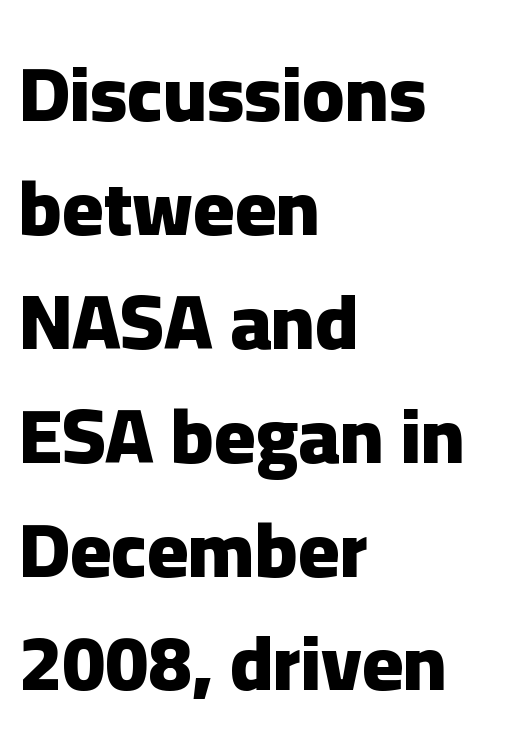
The typography opts for an upright posture over an oblique one. The designer went with a sans here, leaving each stem footless. This sample uses plain, unmodified letter spacing. The space directly below the letters is spotless. Quick note: interline space is typical.
